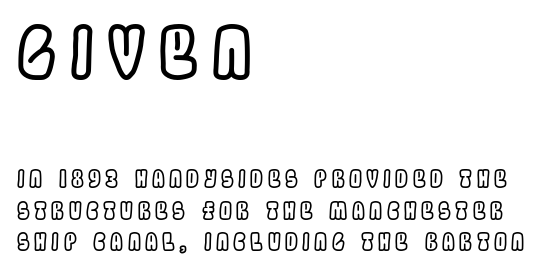
{"italic": "no", "width": "condensed", "x_height": "large", "monospaced": "no", "underline": "no", "align": "left", "line_spacing": "normal", "line_spacing_ratio": 1.35, "larger_block": "first", "size_ratio": 3.04, "glyph_px": 70}
